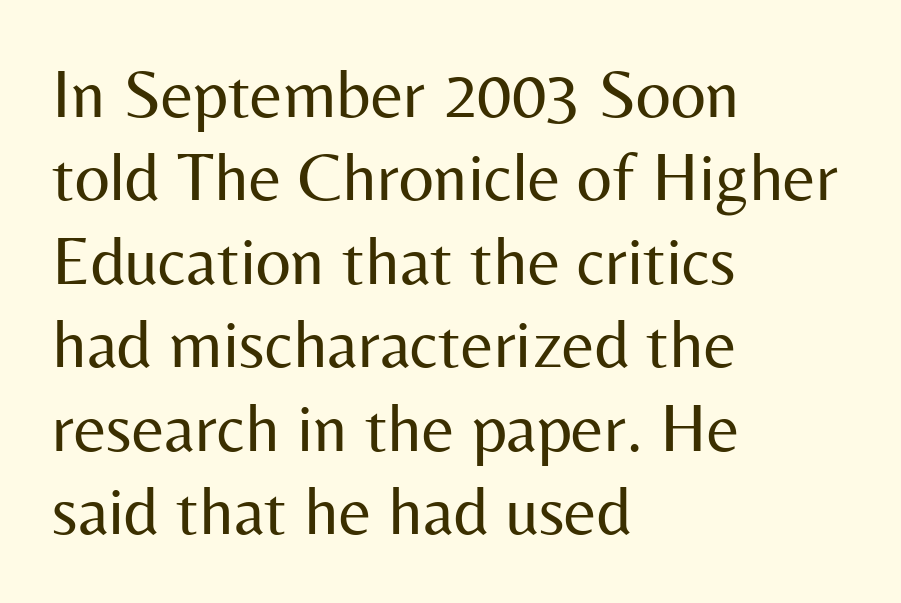
Honestly, the letter spacing is just normal — you wouldn't notice it. The rendering anchors every line to the left-hand side. The area under the type is left untouched. Classification — sans serif. The font is comparable to plain body text, perhaps lighter. Nope, not italic — everything's standing straight.
